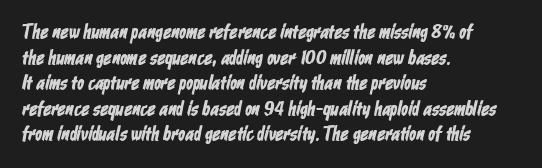
{"underline": "no", "align": "left", "line_spacing": "normal", "line_spacing_ratio": 1.28, "letter_spacing": "normal", "letter_spacing_em": 0.0, "glyph_px": 20}
